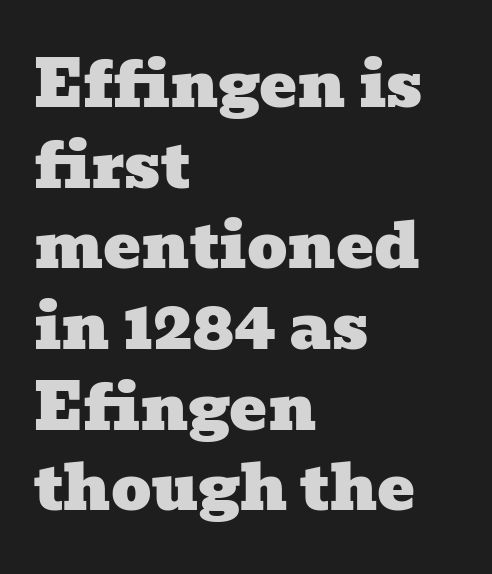
Q: Is the typeface a serif or a sans-serif typeface? A: Serif.
Q: Is the text underlined? A: No.
Q: How is the paragraph aligned? A: Left-aligned.
Q: Is the spacing between letters normal or unusually wide? A: Normal.
Q: Is the spacing between lines tight, normal or loose? A: Normal.
Q: Width (condensed, normal, or wide)? A: Wide.
Q: Stroke contrast? A: Low.
Q: x-height? A: Medium.
Q: Monospaced? A: No.
